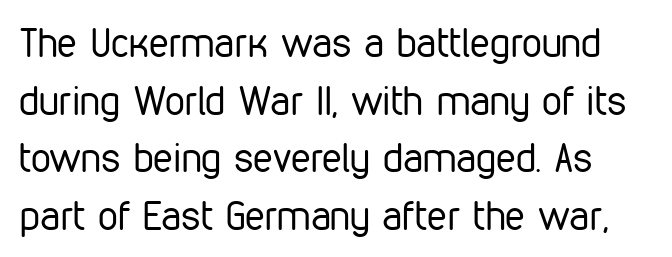
Q: Is the text bold? A: No.
Q: Is the text italic (slanted)? A: No, it is upright.
Q: Is the typeface a serif or a sans-serif typeface? A: Sans-serif.
Q: Is the text underlined? A: No.
Q: Is the spacing between letters normal or unusually wide? A: Normal.
Q: Is the spacing between lines tight, normal or loose? A: Normal.
Q: Width (condensed, normal, or wide)? A: Condensed.
Q: Stroke contrast? A: Low.
Q: x-height? A: Medium.
Q: Monospaced? A: No.
